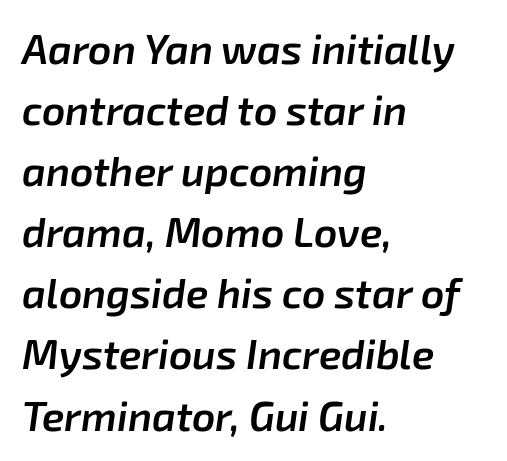
The image shows 41 px semibold type, italic (leaning right); set left-aligned, normal line spacing (1.49x), normal letter spacing, not underlined; low stroke contrast and a medium x-height.
